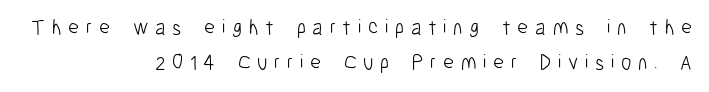
Q: Is the text bold? A: No.
Q: Is the text italic (slanted)? A: No, it is upright.
Q: Is the text underlined? A: No.
Q: How is the paragraph aligned? A: Right-aligned.
Q: Is the spacing between letters normal or unusually wide? A: Unusually wide.
Q: Is the spacing between lines tight, normal or loose? A: Normal.
